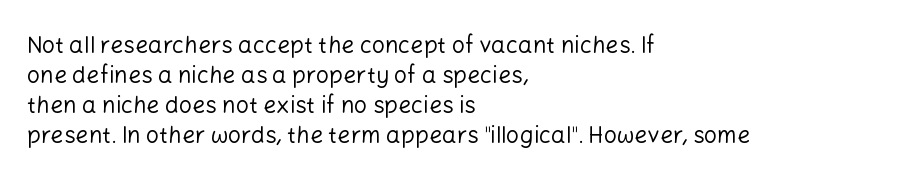
Q: Is the text bold? A: No.
Q: Is the text italic (slanted)? A: No, it is upright.
Q: Is the text underlined? A: No.
Q: How is the paragraph aligned? A: Left-aligned.
Q: Is the spacing between letters normal or unusually wide? A: Normal.
Q: Is the spacing between lines tight, normal or loose? A: Normal.
